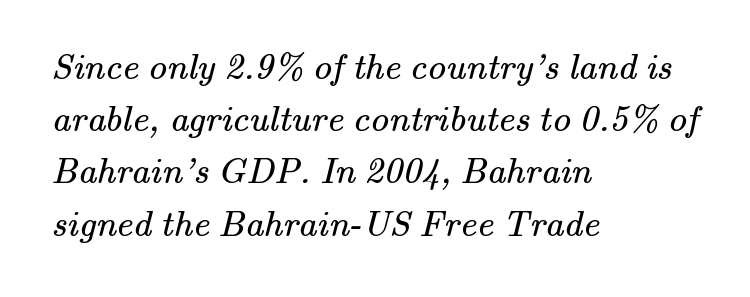
The rendering uses natural spacing where letterforms have individual widths. Every row of glyphs begins at an identical x-position on the left. Each new line begins a customary step beneath the previous one. Tracking here is standard; glyphs follow each other at the usual distance. A typesetter would label this face a serif. Letters rest on an invisible, unmarked baseline.
